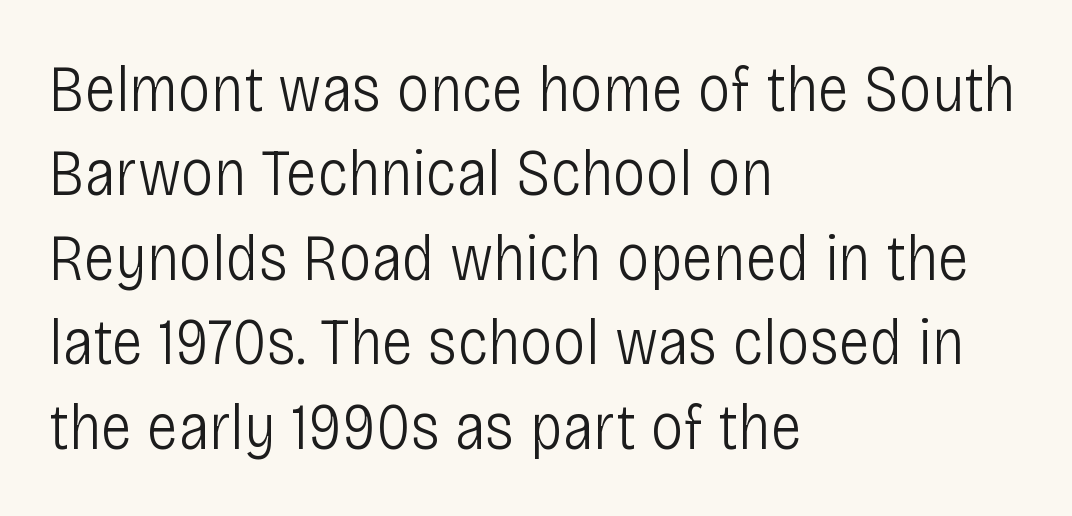
The image shows 66 px light, condensed sans-serif type, upright; set left-aligned, normal line spacing (1.28x), normal letter spacing, not underlined; low stroke contrast and a large x-height.
